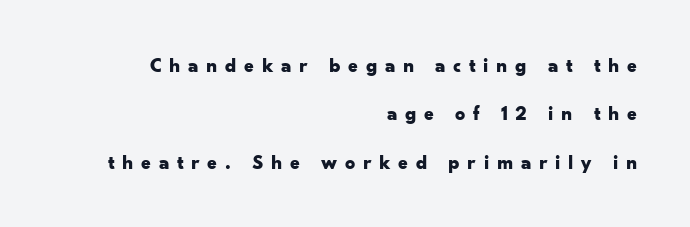
The image shows 20 px bold type, upright; set right-aligned, loose line spacing (2.42x), unusually wide letter spacing (+0.38 em), not underlined.
